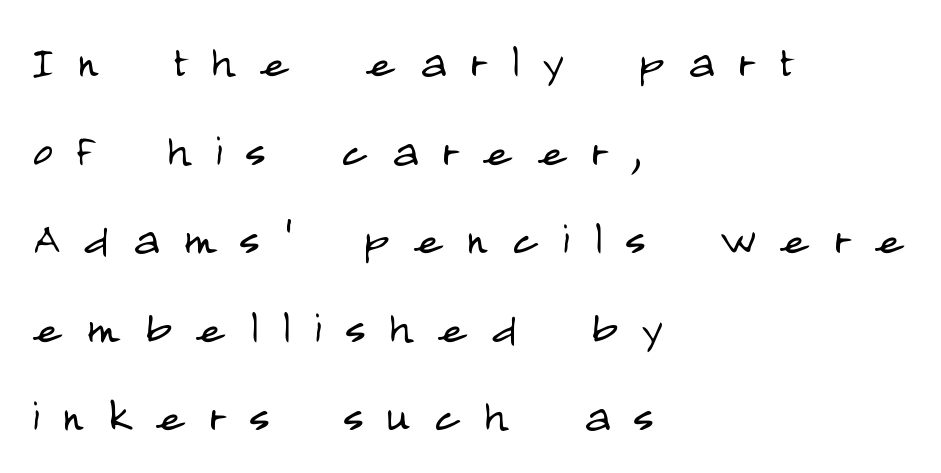
Q: Is the text bold? A: No.
Q: Is the text italic (slanted)? A: No, it is upright.
Q: Is the typeface a serif or a sans-serif typeface? A: Sans-serif.
Q: Is the text underlined? A: No.
Q: How is the paragraph aligned? A: Left-aligned.
Q: Is the spacing between letters normal or unusually wide? A: Unusually wide.
Q: Is the spacing between lines tight, normal or loose? A: Normal.
Q: Width (condensed, normal, or wide)? A: Condensed.
Q: Stroke contrast? A: Low.
Q: x-height? A: Large.
Q: Monospaced? A: No.
